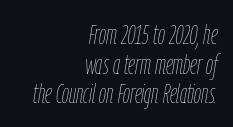
Interline gaps are noticeably narrow in this sample. Each line ends at the same right margin while the left side varies. On a weight scale, this lands at 450 or below. The rendering uses natural spacing where letterforms have individual widths. Yep, that's italic — everything's leaning.
